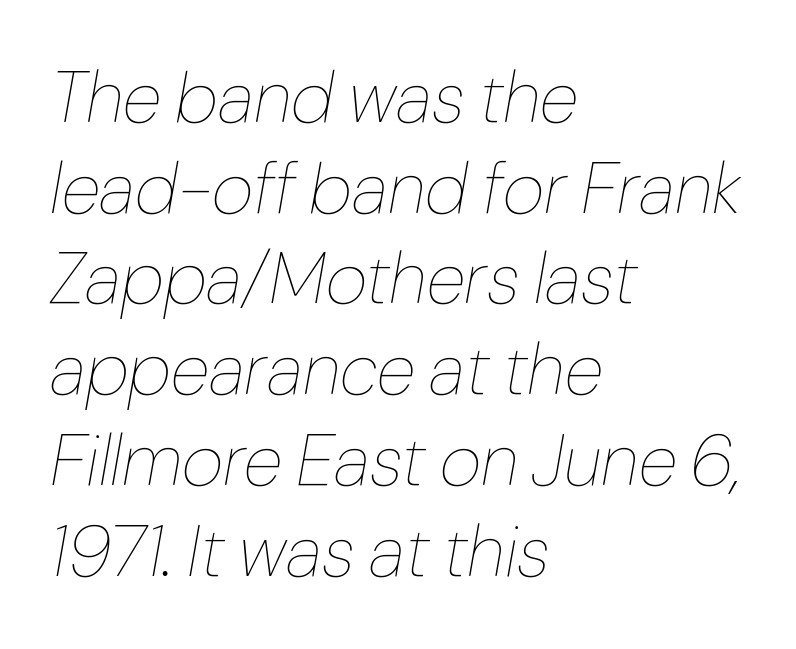
{"italic": "yes", "lean": "right", "slant_degrees": 10, "bold": "no", "weight": "thin", "width": "normal", "stroke_contrast": "low", "x_height": "medium", "monospaced": "no", "underline": "no", "align": "left", "line_spacing": "normal", "line_spacing_ratio": 1.26, "letter_spacing": "normal", "letter_spacing_em": 0.0, "glyph_px": 72}
